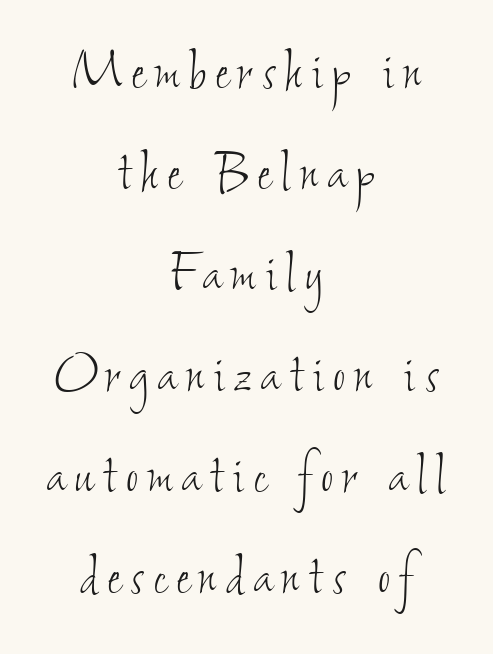
The image shows 66 px thin, condensed type; set centered, normal line spacing (1.53x), not underlined; low stroke contrast and a small x-height.
